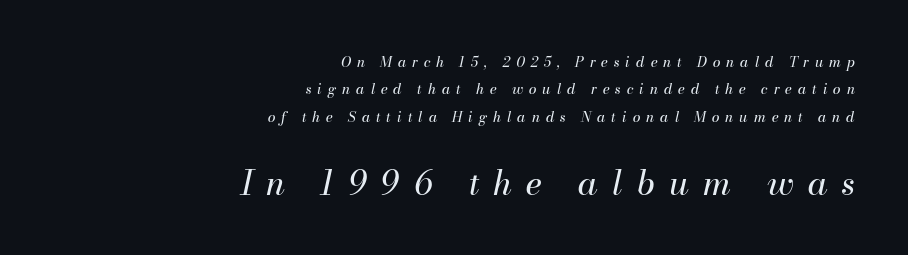
Q: Is the text bold? A: No.
Q: Is the text italic (slanted)? A: Yes, it leans right by about 13 degrees.
Q: Is the text underlined? A: No.
Q: How is the paragraph aligned? A: Right-aligned.
Q: Is the spacing between letters normal or unusually wide? A: Unusually wide.
Q: Is the spacing between lines tight, normal or loose? A: Loose.
Q: Which block of text is set in a larger size, the first (top) or the second (bottom)? A: The second (bottom) one.
Q: Width (condensed, normal, or wide)? A: Normal.
Q: Stroke contrast? A: Medium.
Q: x-height? A: Small.
Q: Monospaced? A: No.
